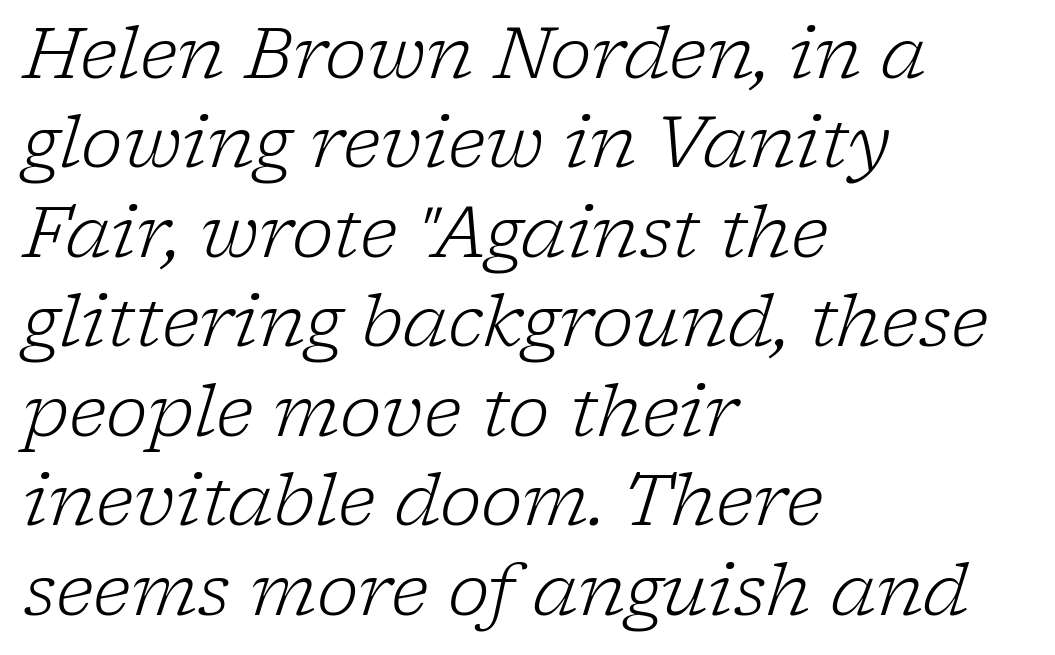
Q: Is the text bold? A: No.
Q: Is the text italic (slanted)? A: Yes, it leans right by about 17 degrees.
Q: Is the typeface a serif or a sans-serif typeface? A: Serif.
Q: Is the text underlined? A: No.
Q: How is the paragraph aligned? A: Left-aligned.
Q: Is the spacing between letters normal or unusually wide? A: Normal.
Q: Is the spacing between lines tight, normal or loose? A: Normal.
Q: Width (condensed, normal, or wide)? A: Normal.
Q: Stroke contrast? A: Low.
Q: x-height? A: Medium.
Q: Monospaced? A: No.
